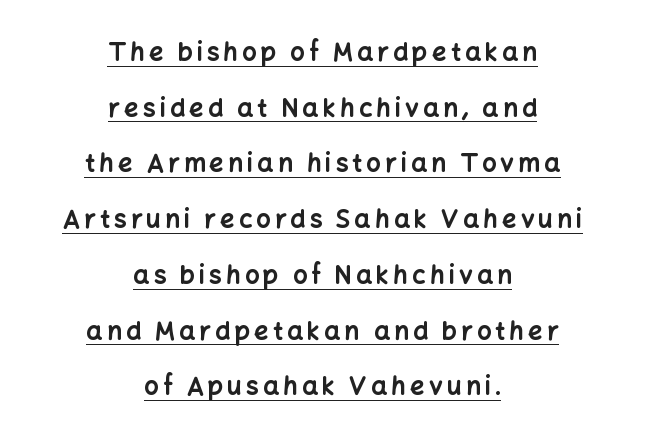
Q: Is the text bold? A: Yes.
Q: Is the text italic (slanted)? A: No, it is upright.
Q: Is the text underlined? A: Yes.
Q: How is the paragraph aligned? A: Centered.
Q: Is the spacing between lines tight, normal or loose? A: Loose.
